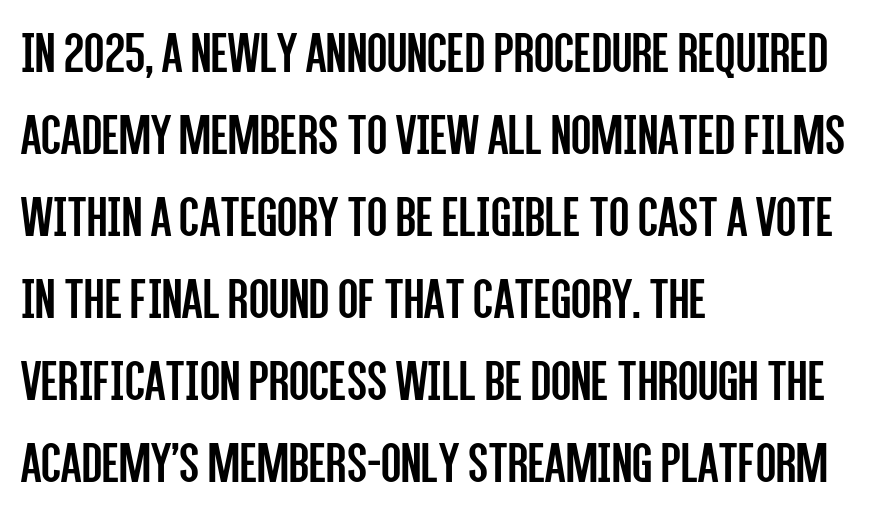
The image shows 59 px regular-weight, condensed sans-serif type, upright; set left-aligned, normal line spacing (1.39x), normal letter spacing, not underlined; low stroke contrast and a large x-height.
